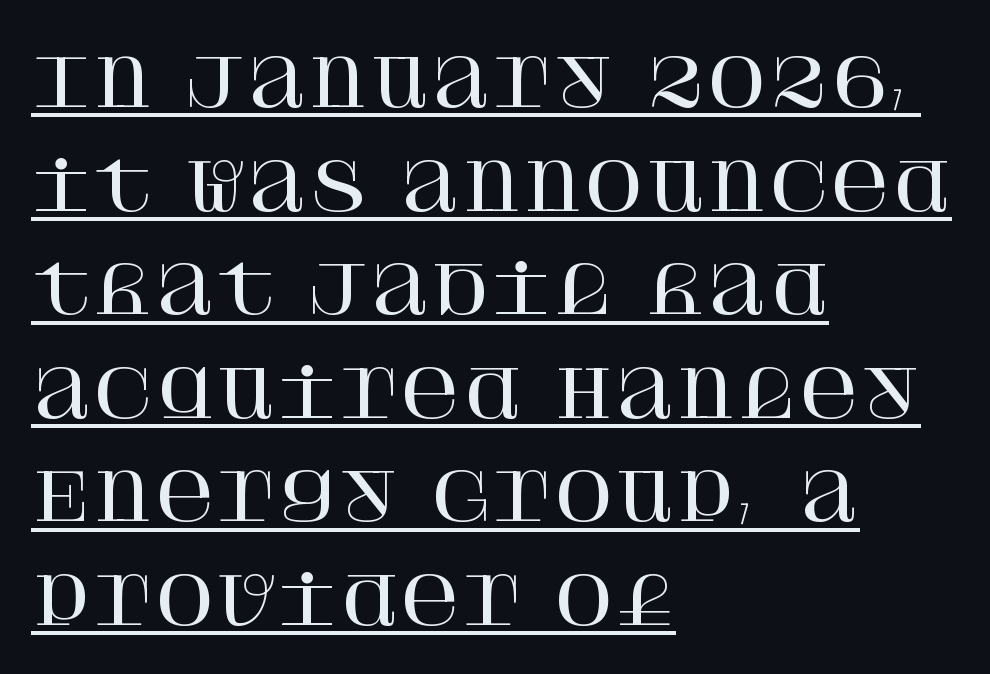
Q: Is the text italic (slanted)? A: No, it is upright.
Q: Is the typeface a serif or a sans-serif typeface? A: Serif.
Q: Is the text underlined? A: Yes.
Q: How is the paragraph aligned? A: Left-aligned.
Q: Is the spacing between letters normal or unusually wide? A: Normal.
Q: Is the spacing between lines tight, normal or loose? A: Normal.
Q: Width (condensed, normal, or wide)? A: Normal.
Q: Stroke contrast? A: High.
Q: x-height? A: Large.
